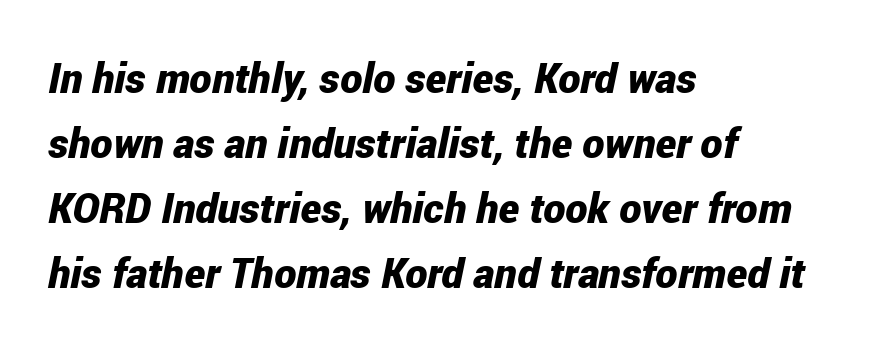
{"italic": "yes", "lean": "right", "slant_degrees": 12, "bold": "yes", "weight": "bold", "width": "condensed", "stroke_contrast": "low", "x_height": "medium", "monospaced": "no", "underline": "no", "align": "left", "line_spacing": "normal", "line_spacing_ratio": 1.55, "letter_spacing": "normal", "letter_spacing_em": 0.0, "glyph_px": 42}
